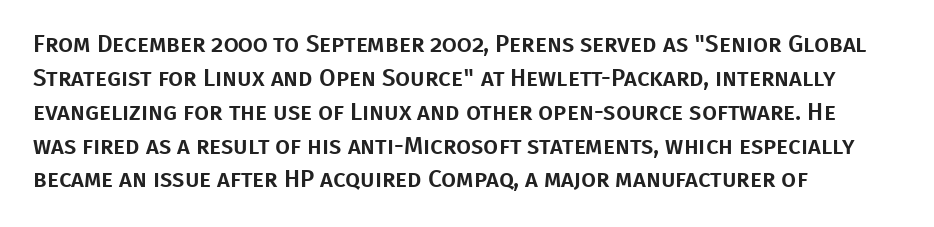
Here the glyphs are tracked normally, forming tight word shapes. A typesetter would call this leading conventional body-copy spacing. Descenders hang freely into open space. Typeset ragged right — the left edge is the straight one. Posture: upright roman.
